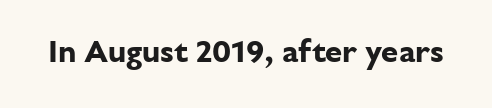
The image shows 31 px bold sans-serif type, upright; set normal letter spacing, not underlined; low stroke contrast and a medium x-height.
